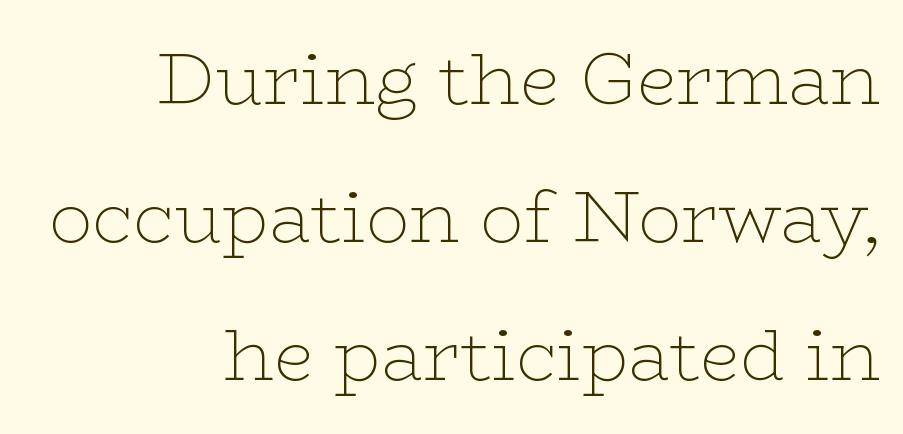
{"serif": "yes", "italic": "no", "bold": "no", "weight": "thin", "width": "wide", "stroke_contrast": "low", "x_height": "medium", "monospaced": "no", "underline": "no", "align": "right", "line_spacing": "loose", "line_spacing_ratio": 1.92, "letter_spacing": "normal", "letter_spacing_em": 0.0, "glyph_px": 72}
